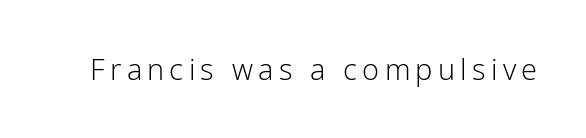
Q: Is the text bold? A: No.
Q: Is the text italic (slanted)? A: No, it is upright.
Q: Is the typeface a serif or a sans-serif typeface? A: Sans-serif.
Q: Is the text underlined? A: No.
Q: Width (condensed, normal, or wide)? A: Normal.
Q: Stroke contrast? A: Low.
Q: x-height? A: Medium.
Q: Monospaced? A: No.
